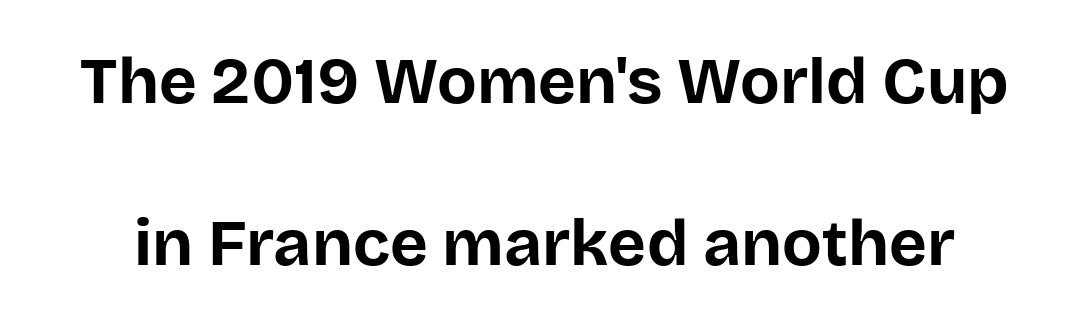
The face used here is a sans, in the tradition of grotesques and geometrics. Think of a printed novel: that variable character pitch is what you see here. The area under the type is left untouched. Between one letter and the next there's only the usual sliver of space. Heavy-handed strokes throughout: this text is bold.
